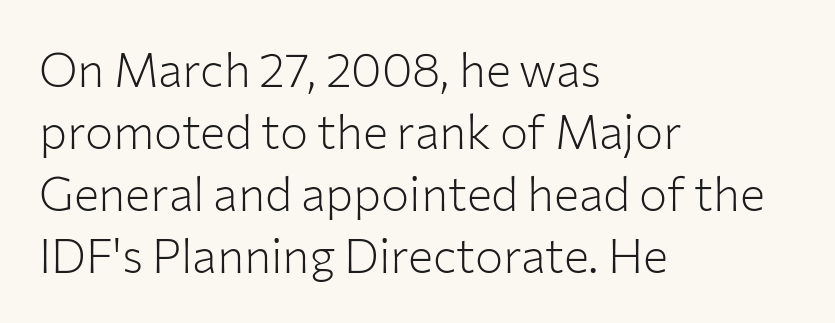
The image shows 47 px light sans-serif type, upright; set left-aligned, normal line spacing (1.32x), normal letter spacing, not underlined; low stroke contrast and a medium x-height.
